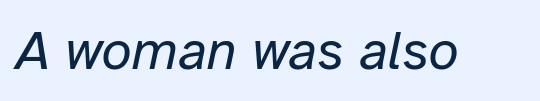
{"italic": "yes", "lean": "right", "slant_degrees": 12, "bold": "no", "weight": "regular", "width": "normal", "stroke_contrast": "low", "x_height": "medium", "monospaced": "no", "underline": "no", "letter_spacing": "normal", "letter_spacing_em": 0.0, "glyph_px": 55}
